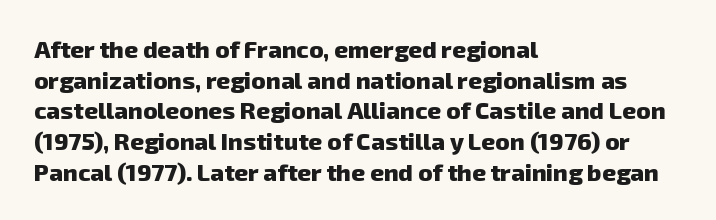
Line starts are locked; line ends wander. Underlining? Definitely not there. Is there much room between lines? A standard amount, neither cramped nor airy. You'd pick this weight for a headline — it's a proper bold.
